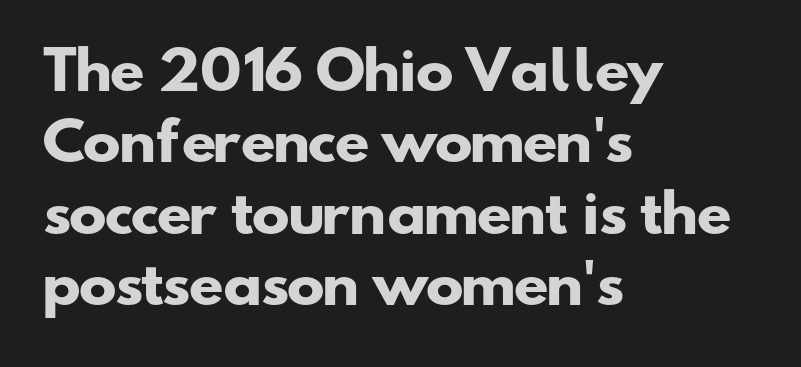
Is there much room between lines? A standard amount, neither cramped nor airy. Is this a fixed-width face? No — the glyphs have proportional, varying widths. Words float on clear page, feet unadorned. In CSS terms this would be text-align: left. The rendering shows plain stroke endings on the letterforms — a sans-serif design.
